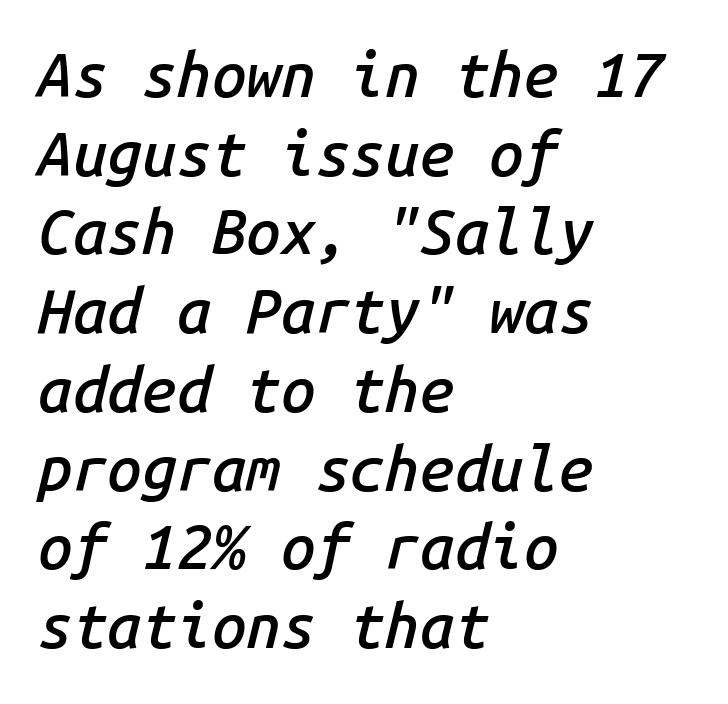
The image shows 62 px semibold type, italic (leaning right), monospaced; set left-aligned, normal line spacing (1.27x), normal letter spacing, not underlined; low stroke contrast and a medium x-height.
